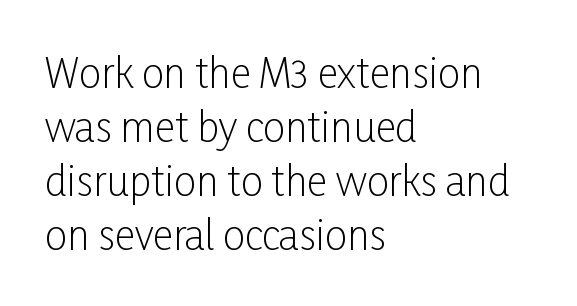
Q: Is the text bold? A: No.
Q: Is the text italic (slanted)? A: No, it is upright.
Q: Is the typeface a serif or a sans-serif typeface? A: Sans-serif.
Q: Is the text underlined? A: No.
Q: How is the paragraph aligned? A: Left-aligned.
Q: Is the spacing between letters normal or unusually wide? A: Normal.
Q: Is the spacing between lines tight, normal or loose? A: Normal.
Q: Width (condensed, normal, or wide)? A: Condensed.
Q: Stroke contrast? A: Low.
Q: x-height? A: Medium.
Q: Monospaced? A: No.
